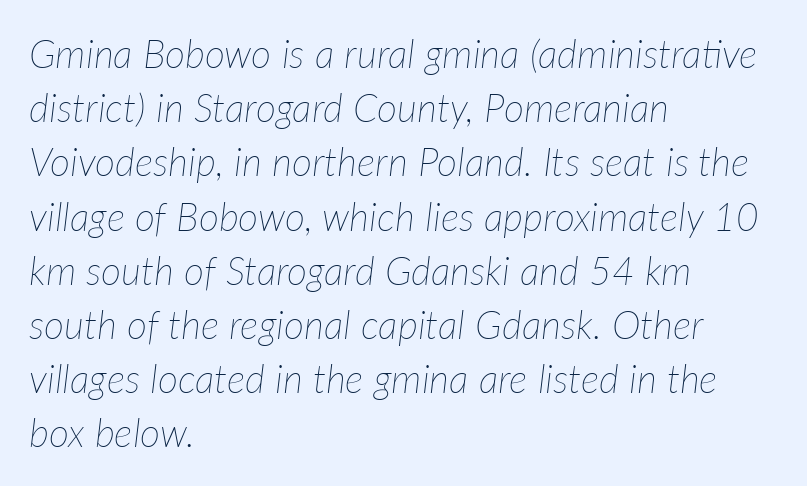
This rendering uses left alignment, leaving the right contour irregular. Heft: none added — not bold. The area under the type is left untouched. Successive baselines arrive at the customary interval. Tall strokes in this sample are angled rather than plumb.
